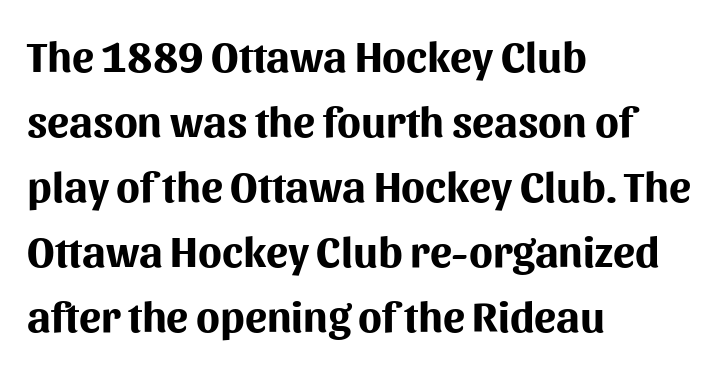
The image shows 44 px bold sans-serif type, upright; set left-aligned, normal line spacing (1.48x), normal letter spacing, not underlined; medium stroke contrast and a medium x-height.
